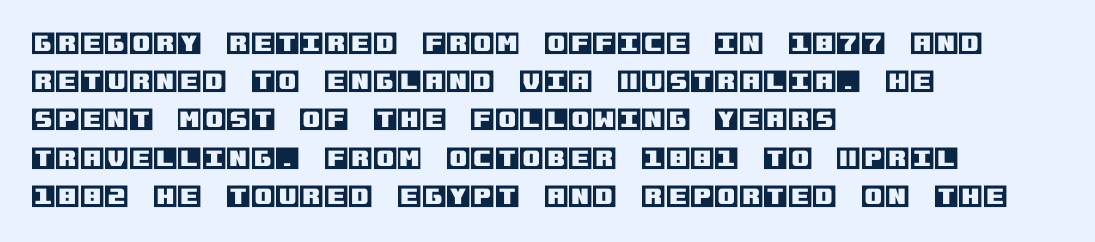
The image shows 25 px text type, upright; set left-aligned, normal line spacing (1.53x), normal letter spacing, not underlined.
